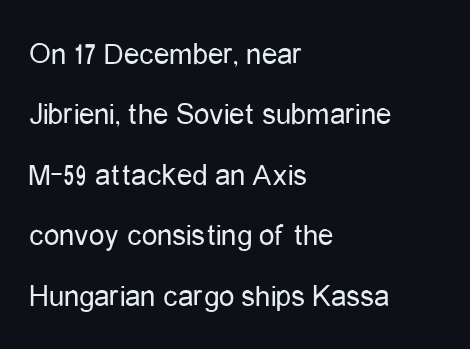
{"serif": "no", "italic": "no", "bold": "no", "weight": "regular", "width": "condensed", "stroke_contrast": "low", "x_height": "medium", "monospaced": "no", "underline": "no", "align": "left", "line_spacing": "loose", "line_spacing_ratio": 1.95, "letter_spacing": "normal", "letter_spacing_em": 0.0, "glyph_px": 31}
